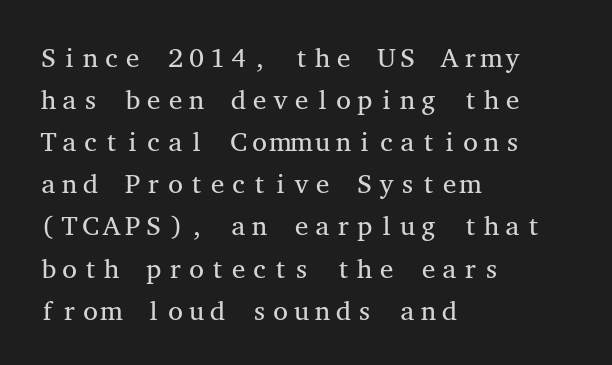
{"italic": "no", "bold": "no", "underline": "no", "align": "left", "line_spacing": "normal", "line_spacing_ratio": 1.56, "letter_spacing": "normal", "letter_spacing_em": 0.0, "glyph_px": 27}
